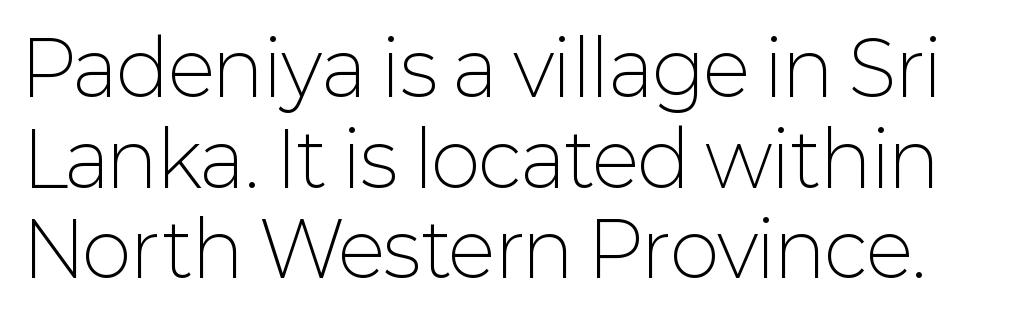
The face looks like a standard text weight, possibly lighter. The area under the type is left untouched. A typesetter would call this proportional, since set widths differ per character. Quick note: not italic, upright. No feet cap the strokes, marking this as sans-serif type.
